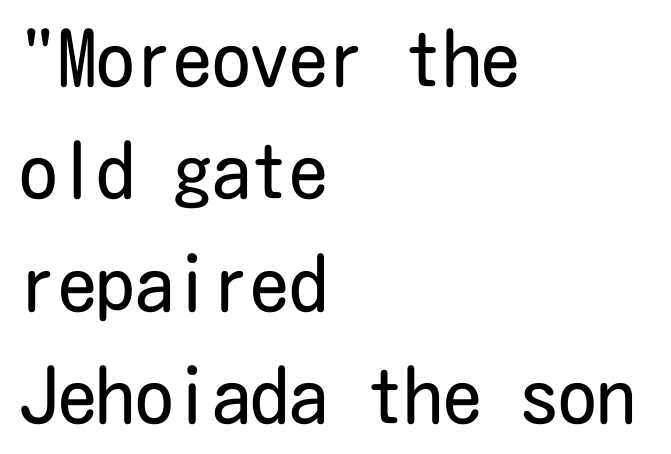
The image shows 77 px regular-weight, condensed sans-serif type, upright; set left-aligned, normal line spacing (1.46x), normal letter spacing, not underlined; low stroke contrast and a medium x-height.
